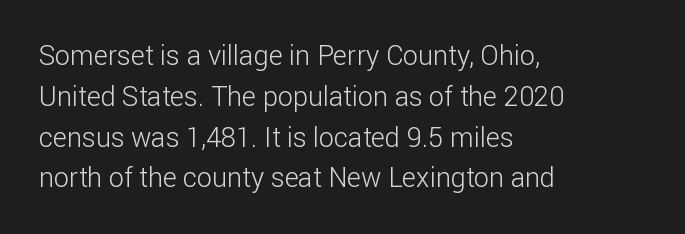
The passage shown stacks its lines at a standard gap. Plain, unruled lines of type. Summary of weight: not heavy and not bold. The rendering keeps characters at their native spacing. Notice how the stems are strictly vertical — no italics here.
